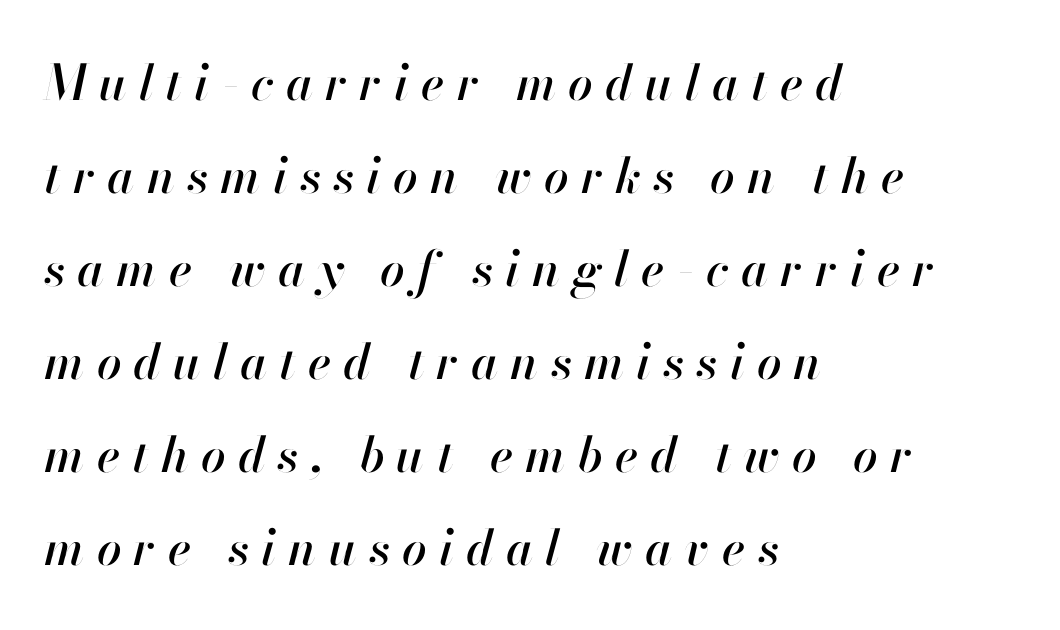
{"italic": "yes", "lean": "right", "slant_degrees": 13, "width": "normal", "stroke_contrast": "high", "x_height": "small", "monospaced": "no", "underline": "no", "align": "left", "line_spacing": "loose", "line_spacing_ratio": 1.9, "letter_spacing": "wide", "letter_spacing_em": 0.25, "glyph_px": 49}
